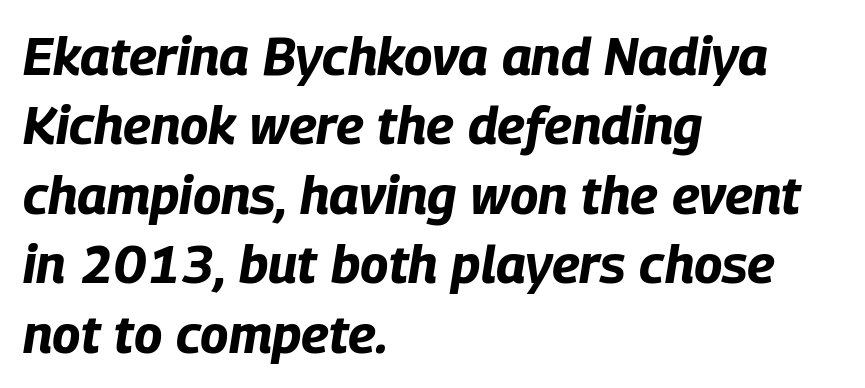
Visually the block forms a straight wall on the left and a jagged coastline on the right. The type is set solid horizontally, with unmodified tracking. Emphasis by weight is at full strength: bold. The font's italic variant was chosen for this text. This rendering features lettering with no underline.
